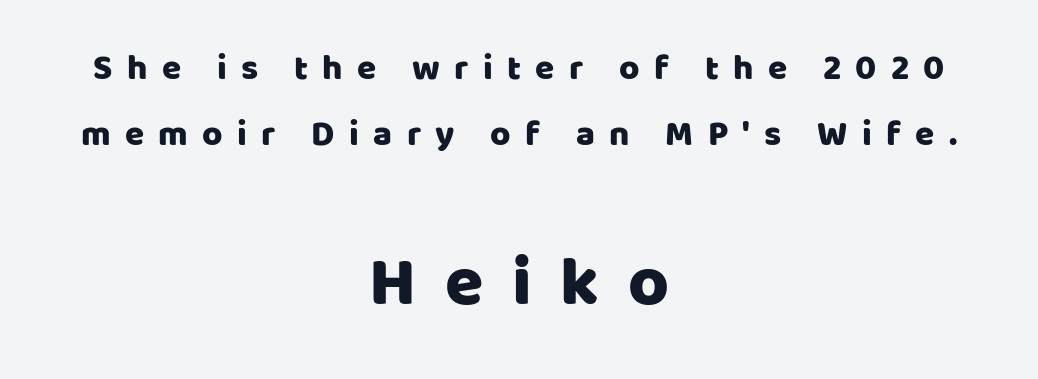
Q: Is the text italic (slanted)? A: No, it is upright.
Q: Is the typeface a serif or a sans-serif typeface? A: Sans-serif.
Q: Is the text underlined? A: No.
Q: How is the paragraph aligned? A: Centered.
Q: Is the spacing between letters normal or unusually wide? A: Unusually wide.
Q: Which block of text is set in a larger size, the first (top) or the second (bottom)? A: The second (bottom) one.
Q: Width (condensed, normal, or wide)? A: Normal.
Q: Stroke contrast? A: Low.
Q: x-height? A: Large.
Q: Monospaced? A: No.
